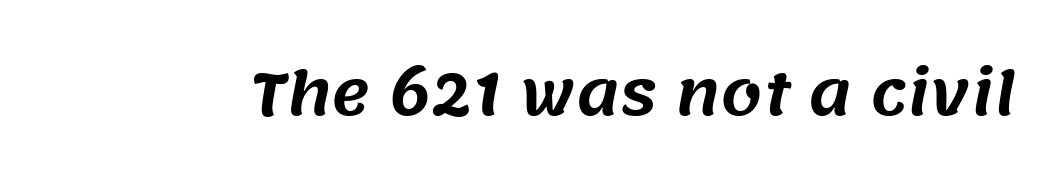
These lines are composed in type without serifs. A typesetter would call this proportional, since set widths differ per character. The area under the type is left untouched. A typesetter would call this zero additional tracking.
